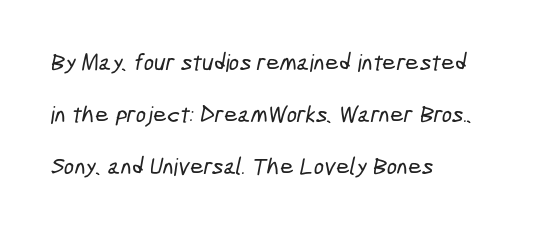
{"underline": "no", "align": "left", "line_spacing": "loose", "line_spacing_ratio": 2.17, "letter_spacing": "normal", "letter_spacing_em": 0.0, "glyph_px": 24}
